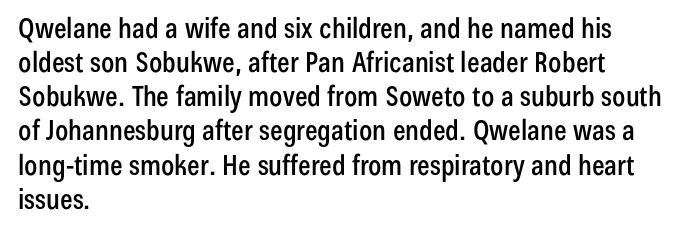
The image shows 28 px condensed sans-serif type, upright; set left-aligned, line spacing 1.22x, normal letter spacing, not underlined; low stroke contrast and a medium x-height.
